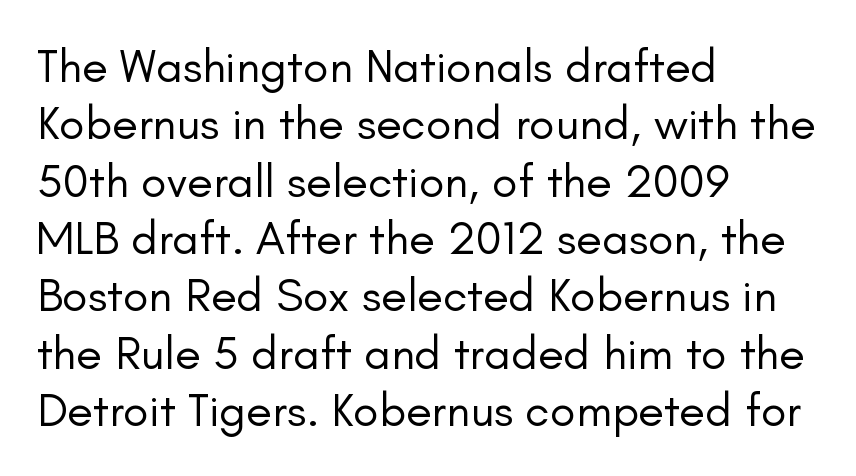
{"serif": "no", "italic": "no", "bold": "no", "weight": "regular", "width": "normal", "stroke_contrast": "low", "x_height": "small", "monospaced": "no", "underline": "no", "align": "left", "line_spacing_ratio": 1.22, "letter_spacing": "normal", "letter_spacing_em": 0.0, "glyph_px": 47}
